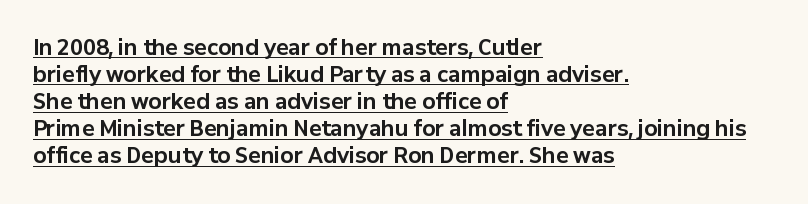
Q: Is the text bold? A: Yes.
Q: Is the text italic (slanted)? A: No, it is upright.
Q: Is the text underlined? A: Yes.
Q: How is the paragraph aligned? A: Left-aligned.
Q: Is the spacing between letters normal or unusually wide? A: Normal.
Q: Is the spacing between lines tight, normal or loose? A: Normal.
